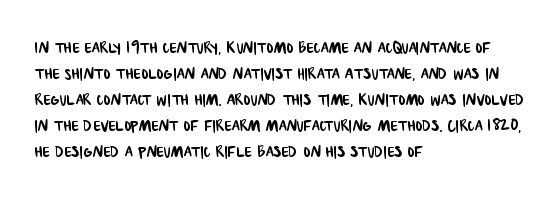
{"underline": "no", "align": "left", "line_spacing_ratio": 1.24, "letter_spacing": "normal", "letter_spacing_em": 0.0, "glyph_px": 21}
